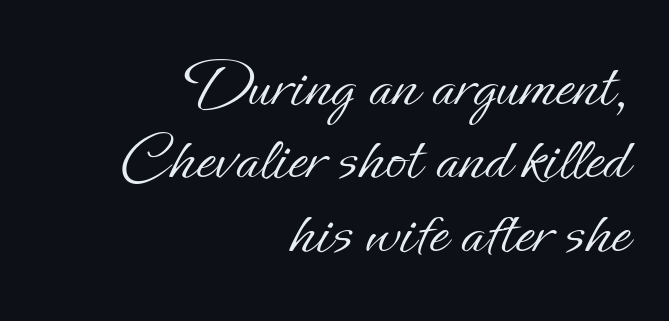
Heft: none added — not bold. The face used here is proportionally spaced, like ordinary book or web type. This rendering uses right alignment, leaving the left contour irregular. Very little white space separates one row of letters from the next.
